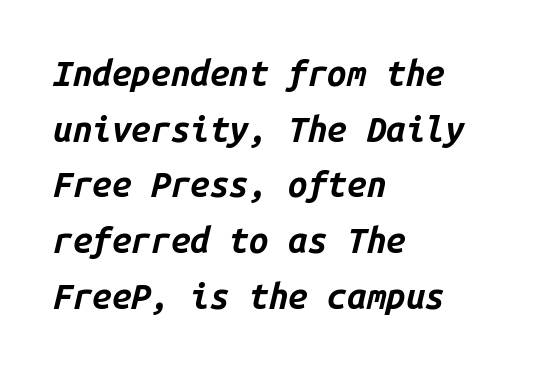
Q: Is the text bold? A: Yes.
Q: Is the text italic (slanted)? A: Yes, it leans right by about 14 degrees.
Q: Is the text underlined? A: No.
Q: How is the paragraph aligned? A: Left-aligned.
Q: Is the spacing between letters normal or unusually wide? A: Normal.
Q: Is the spacing between lines tight, normal or loose? A: Normal.
Q: Width (condensed, normal, or wide)? A: Normal.
Q: Stroke contrast? A: Low.
Q: x-height? A: Medium.
Q: Monospaced? A: Yes.
